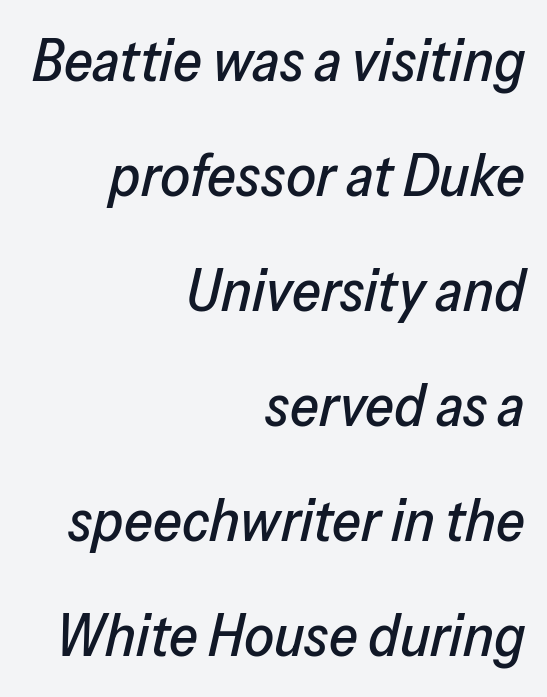
Q: Is the text italic (slanted)? A: Yes, it leans right by about 13 degrees.
Q: Is the text underlined? A: No.
Q: How is the paragraph aligned? A: Right-aligned.
Q: Is the spacing between letters normal or unusually wide? A: Normal.
Q: Is the spacing between lines tight, normal or loose? A: Loose.
Q: Width (condensed, normal, or wide)? A: Normal.
Q: Stroke contrast? A: Low.
Q: x-height? A: Medium.
Q: Monospaced? A: No.
